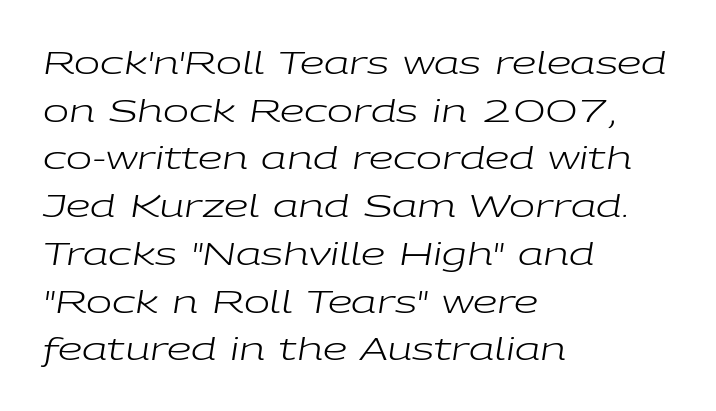
Q: Is the text bold? A: No.
Q: Is the text italic (slanted)? A: Yes, it leans right by about 9 degrees.
Q: Is the text underlined? A: No.
Q: How is the paragraph aligned? A: Left-aligned.
Q: Is the spacing between letters normal or unusually wide? A: Normal.
Q: Is the spacing between lines tight, normal or loose? A: Normal.
Q: Width (condensed, normal, or wide)? A: Wide.
Q: Stroke contrast? A: Low.
Q: x-height? A: Medium.
Q: Monospaced? A: No.
